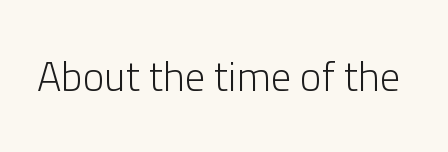
The image shows 41 px light sans-serif type, upright; set normal letter spacing, not underlined; low stroke contrast and a medium x-height.
